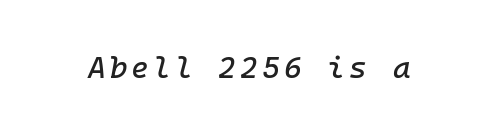
Q: Is the text italic (slanted)? A: Yes, it leans right by about 10 degrees.
Q: Is the text underlined? A: No.
Q: Width (condensed, normal, or wide)? A: Normal.
Q: Stroke contrast? A: Low.
Q: x-height? A: Medium.
